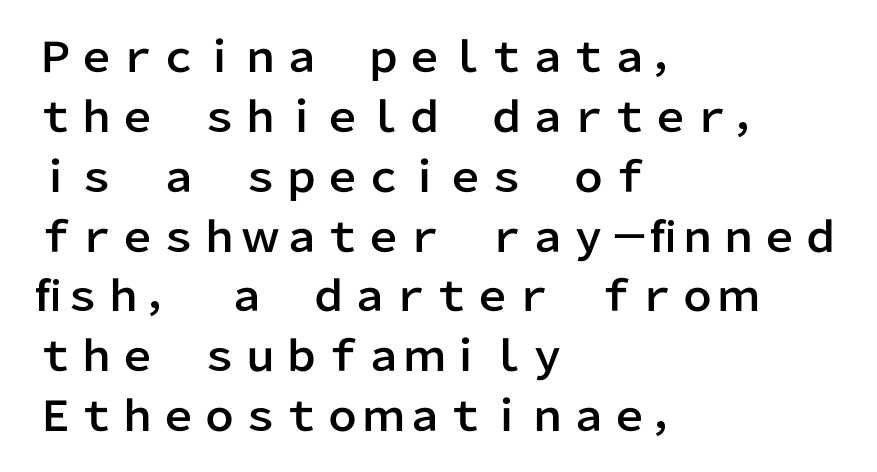
The image shows 41 px sans-serif type, upright; set left-aligned, normal line spacing (1.46x), normal letter spacing, not underlined; low stroke contrast and a medium x-height.
